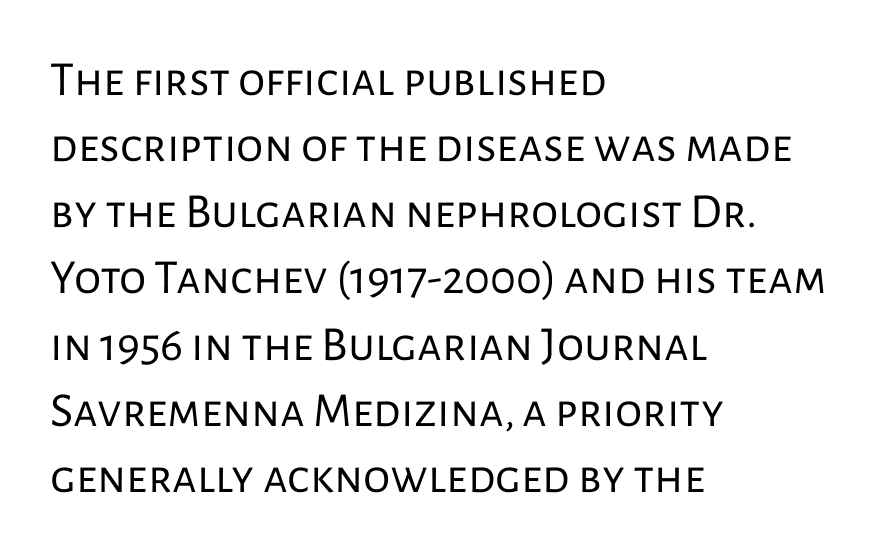
The image shows 49 px regular-weight sans-serif type, upright; set left-aligned, normal line spacing (1.35x), normal letter spacing, not underlined; low stroke contrast and a medium x-height.
